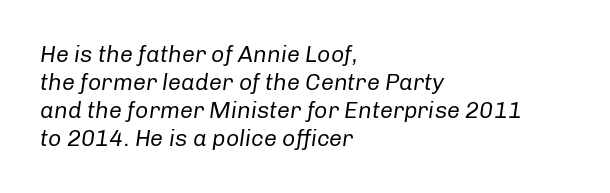
Caption: multi-line text, flush left, ragged right. The cut favours lightness, reaching ordinary text weight at its darkest. Check the space under the baseline: it is left empty. The lettering tilts uniformly, giving the passage an italic look. Characters follow at the spacing the type designer built in.
